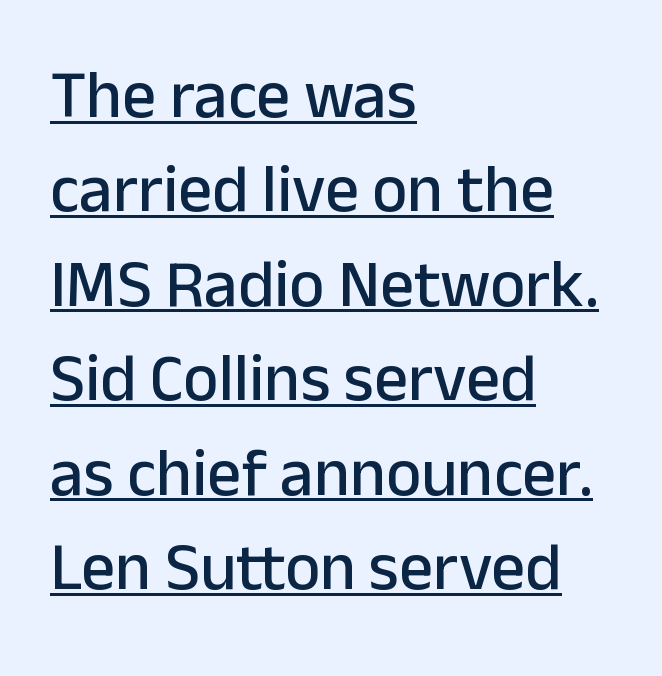
{"serif": "no", "italic": "no", "width": "normal", "stroke_contrast": "low", "x_height": "medium", "monospaced": "no", "underline": "yes", "align": "left", "line_spacing": "normal", "line_spacing_ratio": 1.41, "letter_spacing": "normal", "letter_spacing_em": 0.0, "glyph_px": 67}
